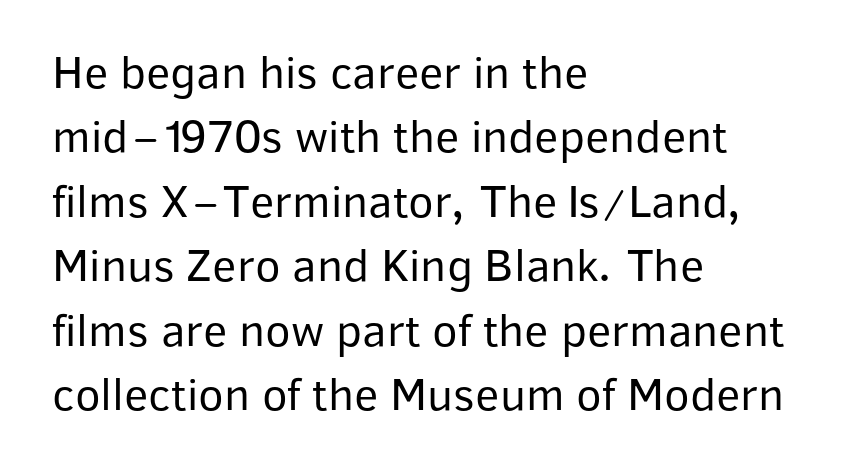
The image shows 47 px regular-weight sans-serif type, upright; set left-aligned, normal line spacing (1.37x), normal letter spacing, not underlined; low stroke contrast and a medium x-height.
